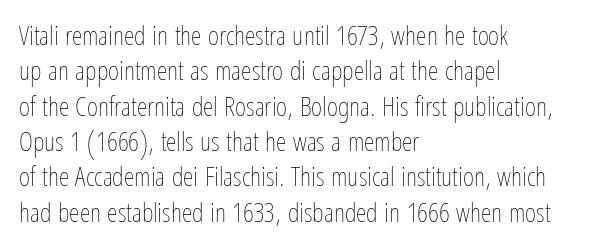
The image shows 27 px text type, upright; set left-aligned, normal line spacing (1.31x), normal letter spacing, not underlined.
